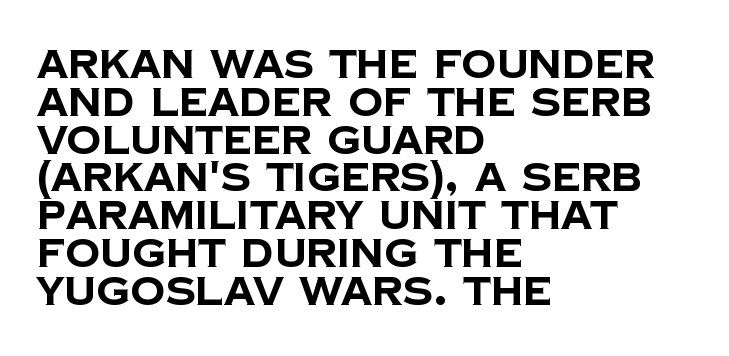
Q: Is the text bold? A: Yes.
Q: Is the typeface a serif or a sans-serif typeface? A: Sans-serif.
Q: Is the text underlined? A: No.
Q: How is the paragraph aligned? A: Left-aligned.
Q: Is the spacing between letters normal or unusually wide? A: Normal.
Q: Is the spacing between lines tight, normal or loose? A: Tight.
Q: Width (condensed, normal, or wide)? A: Normal.
Q: Stroke contrast? A: Low.
Q: x-height? A: Large.
Q: Monospaced? A: No.
